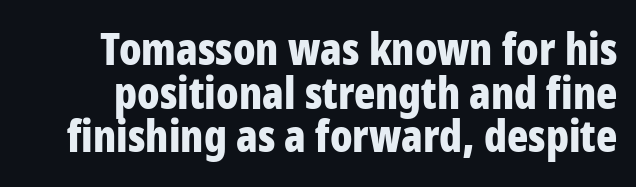
{"serif": "no", "italic": "no", "bold": "yes", "weight": "bold", "width": "condensed", "stroke_contrast": "low", "x_height": "large", "monospaced": "no", "underline": "no", "line_spacing": "tight", "line_spacing_ratio": 0.99, "letter_spacing": "normal", "letter_spacing_em": 0.0, "glyph_px": 44}
